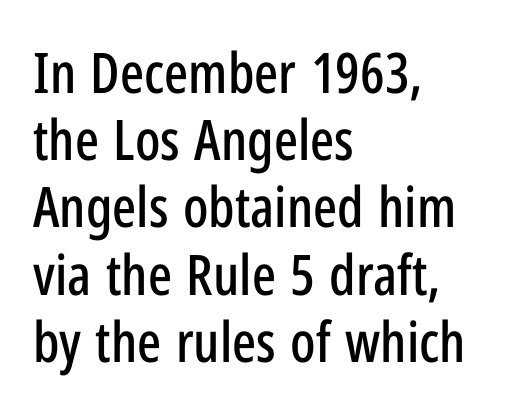
Every stem runs plumb, perpendicular to the baseline. Clear beneath every line of the passage. Think of a printed novel: that variable character pitch is what you see here. Check where the strokes stop: nothing finishes them off — pure sans. A classic flush-left, rag-right setting is used for this passage. Short note: letters normally spaced.
